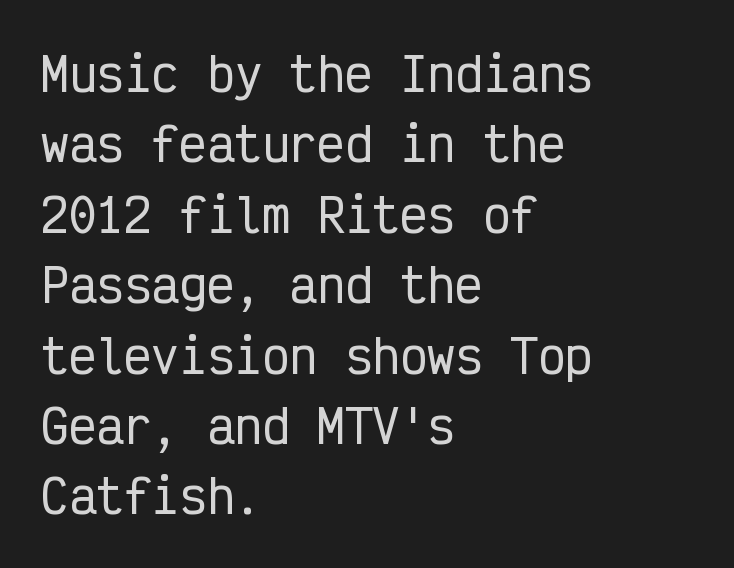
The image shows 46 px condensed sans-serif type, upright, monospaced; set left-aligned, normal line spacing (1.53x), normal letter spacing, not underlined; low stroke contrast and a medium x-height.
